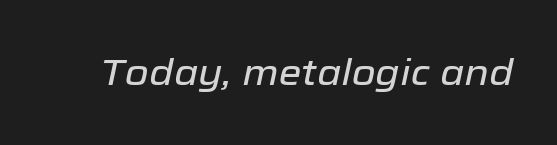
The text carries the slant typical of an italic or oblique font. Spacing between characters is what you'd get straight out of the box. Nobody drew a line under any word here. Varying glyph widths throughout — classic text-font behaviour.
